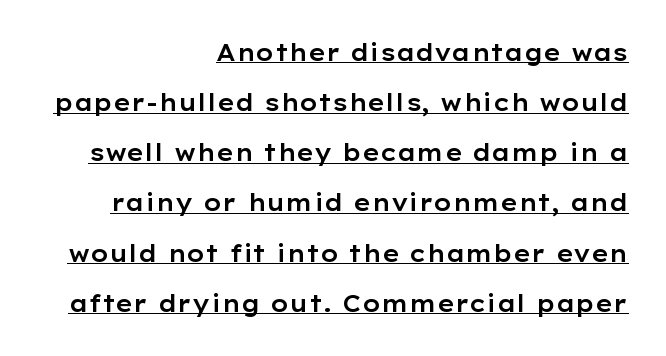
The type is set solid horizontally, with unmodified tracking. How would I describe the line gaps? Wide and relaxed. Line ends are locked; line starts wander. Is there an underline? Yes — a line sits under the letters. The typography opts for an upright posture over an oblique one.
